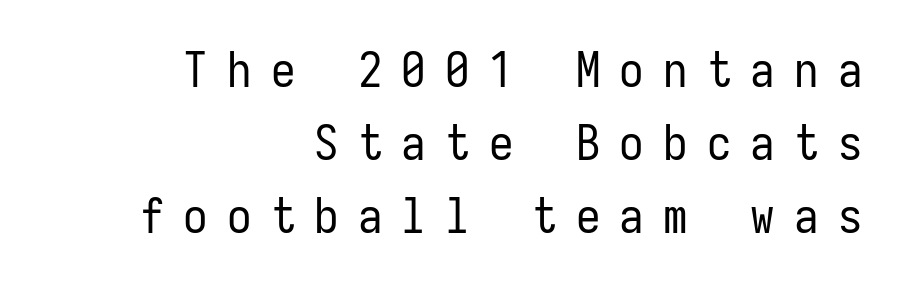
The specimen reads as upright at a glance. Every character here occupies the same horizontal width, giving the sample a typewriter-like rhythm. Does the leading feel generous? No, just average. A clean baseline with only descenders dipping below it. Substantial extra tracking has been applied to these lines. These lines are set flush right with a ragged left edge.
